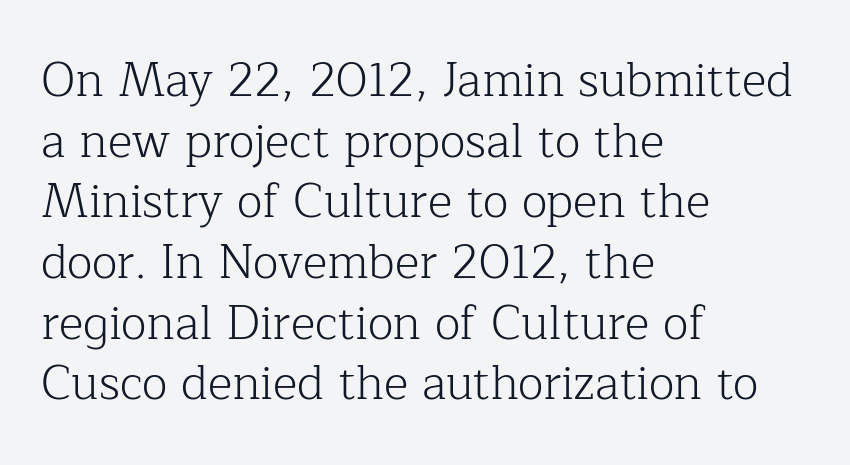
The image shows 47 px light serif type, upright; set left-aligned, normal line spacing (1.29x), normal letter spacing, not underlined; low stroke contrast and a medium x-height.
